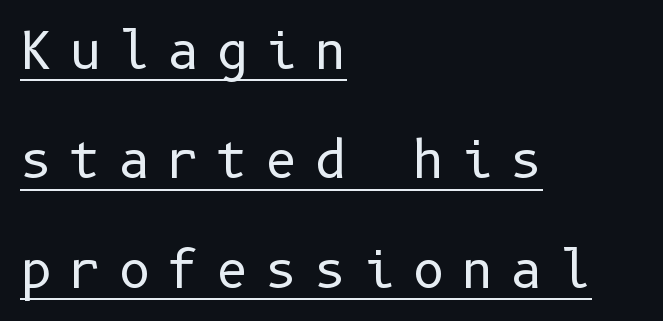
The image shows 50 px regular-weight sans-serif type, upright; set left-aligned, loose line spacing (2.19x), unusually wide letter spacing (+0.33 em), underlined; low stroke contrast and a medium x-height.
